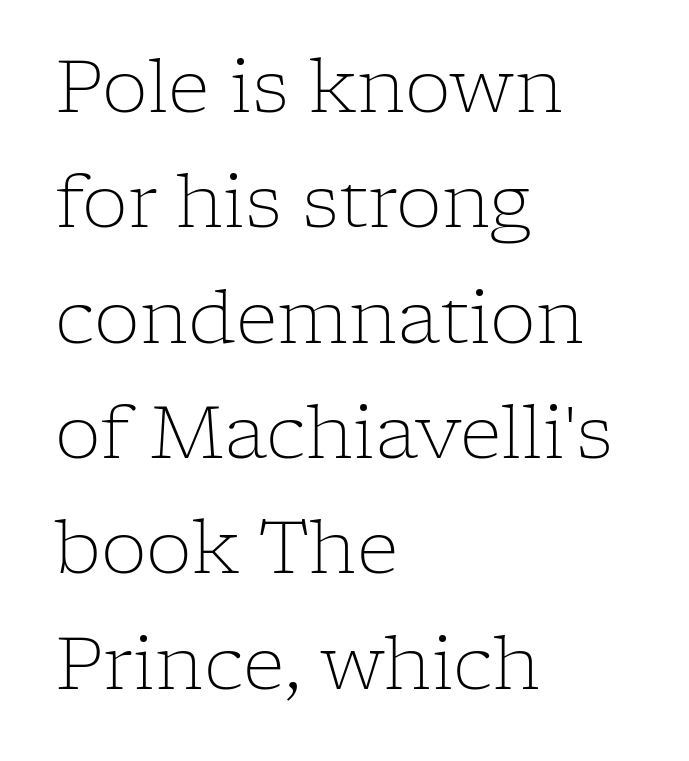
The image shows 73 px light serif type, upright; set left-aligned, normal line spacing (1.58x), normal letter spacing, not underlined; low stroke contrast and a medium x-height.
